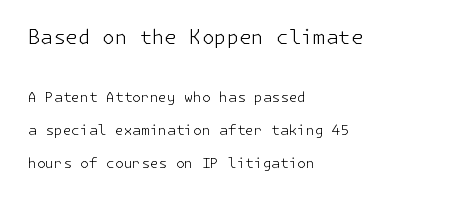
Where is the straight margin? On the left. Think standard paragraph weight, or any step lighter than that. The horizontal fit of the characters is conventional and even. Glance below the letters and you will spot only blank space. Caption: upper text group enlarged, lower text group reduced. In terms of leading, this rendering errs on the spacious side.
